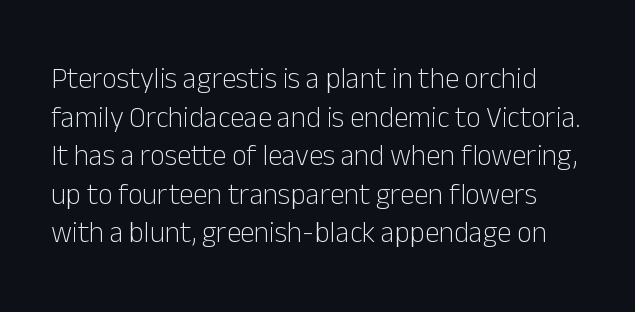
{"serif": "no", "italic": "no", "bold": "no", "weight": "light", "width": "normal", "stroke_contrast": "low", "x_height": "medium", "monospaced": "no", "underline": "no", "line_spacing": "normal", "line_spacing_ratio": 1.33, "letter_spacing": "normal", "letter_spacing_em": 0.0, "glyph_px": 29}
